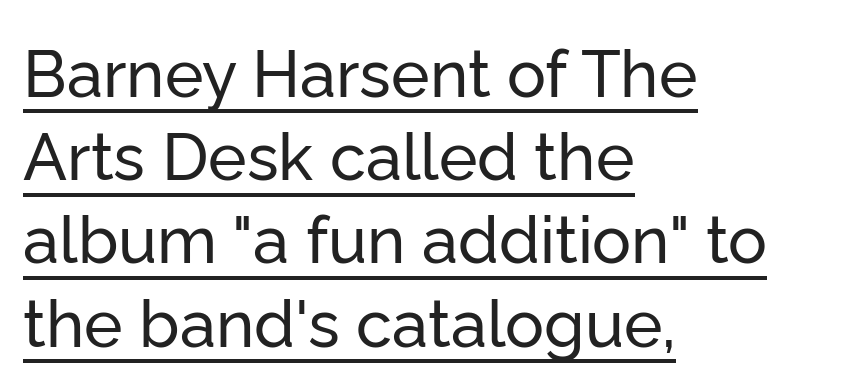
Q: Is the text italic (slanted)? A: No, it is upright.
Q: Is the typeface a serif or a sans-serif typeface? A: Sans-serif.
Q: Is the text underlined? A: Yes.
Q: How is the paragraph aligned? A: Left-aligned.
Q: Is the spacing between letters normal or unusually wide? A: Normal.
Q: Is the spacing between lines tight, normal or loose? A: Normal.
Q: Width (condensed, normal, or wide)? A: Normal.
Q: Stroke contrast? A: Low.
Q: x-height? A: Medium.
Q: Monospaced? A: No.
